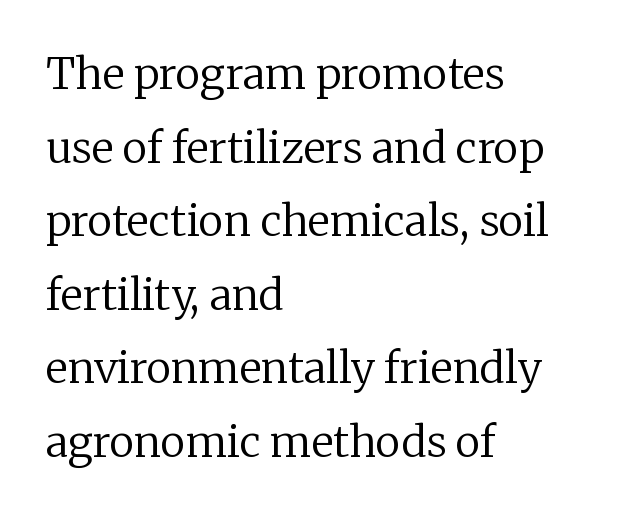
The image shows 43 px regular-weight serif type, upright; set left-aligned, line spacing 1.71x, normal letter spacing, not underlined; low stroke contrast and a medium x-height.
